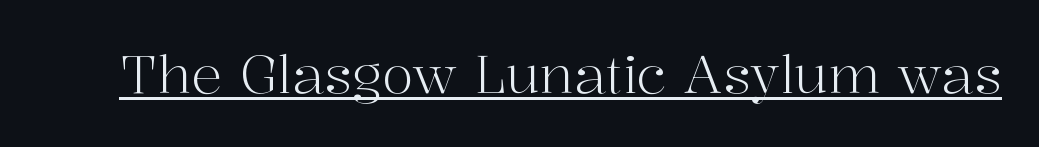
The image shows 52 px light serif type, upright; set normal letter spacing, underlined; high stroke contrast and a medium x-height.
